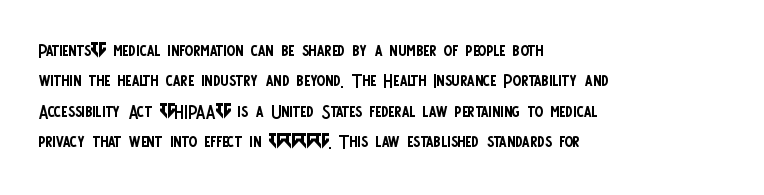
Q: Is the text bold? A: No.
Q: Is the text italic (slanted)? A: No, it is upright.
Q: Is the text underlined? A: No.
Q: How is the paragraph aligned? A: Left-aligned.
Q: Is the spacing between letters normal or unusually wide? A: Normal.
